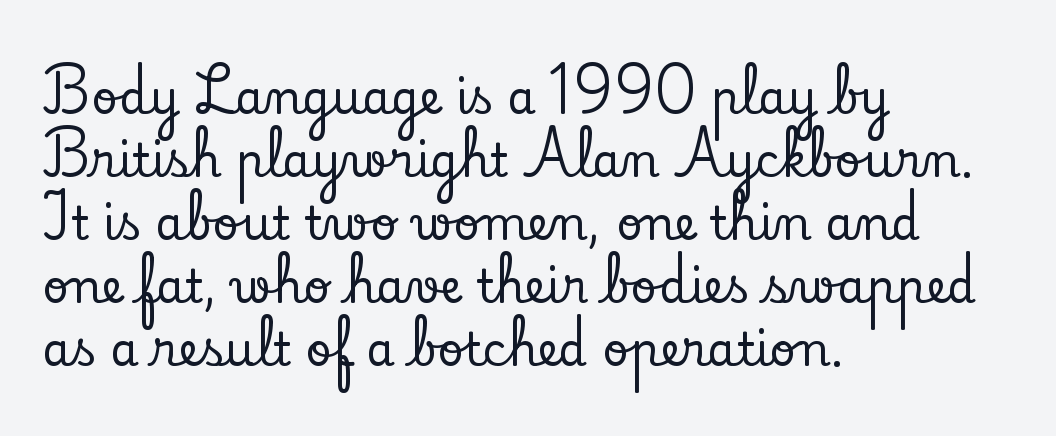
The image shows 46 px serif type, upright; set left-aligned, normal line spacing (1.37x), normal letter spacing, not underlined; low stroke contrast and a small x-height.
